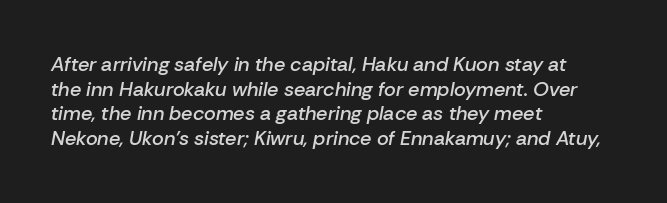
Q: Is the text bold? A: Semi-bold.
Q: Is the text italic (slanted)? A: Yes, it leans right by about 10 degrees.
Q: Is the text underlined? A: No.
Q: How is the paragraph aligned? A: Left-aligned.
Q: Is the spacing between letters normal or unusually wide? A: Normal.
